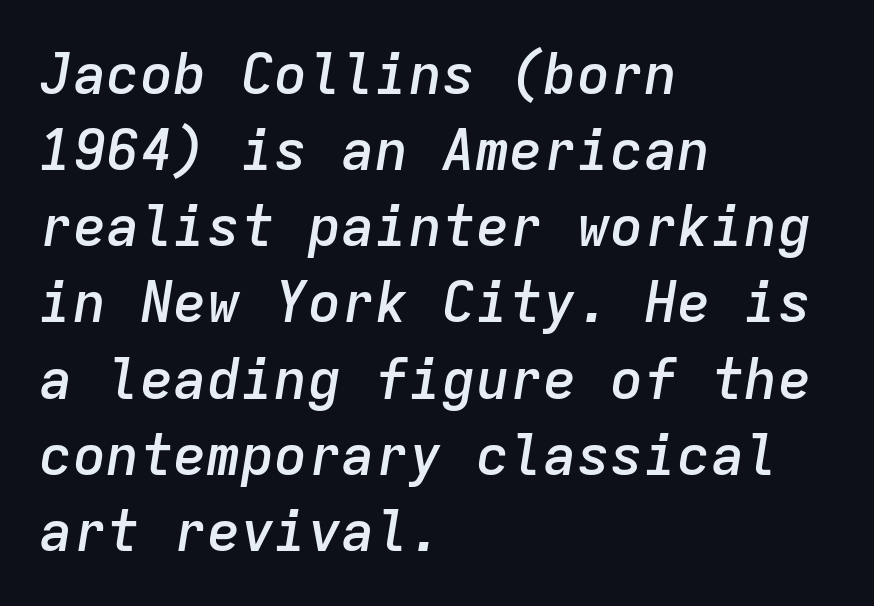
The image shows 56 px semibold type, italic (leaning right), monospaced; set left-aligned, normal line spacing (1.36x), normal letter spacing, not underlined; low stroke contrast and a medium x-height.
